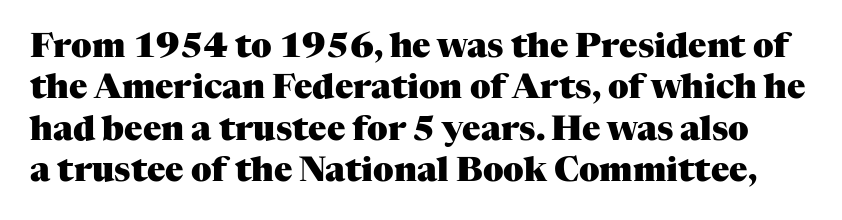
Q: Is the text bold? A: Yes.
Q: Is the text italic (slanted)? A: No, it is upright.
Q: Is the typeface a serif or a sans-serif typeface? A: Serif.
Q: Is the text underlined? A: No.
Q: Is the spacing between letters normal or unusually wide? A: Normal.
Q: Width (condensed, normal, or wide)? A: Normal.
Q: Stroke contrast? A: Medium.
Q: x-height? A: Medium.
Q: Monospaced? A: No.
